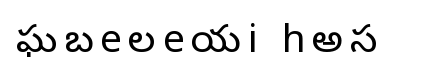
Q: Is the text bold? A: No.
Q: Is the text italic (slanted)? A: No, it is upright.
Q: Is the typeface a serif or a sans-serif typeface? A: Sans-serif.
Q: Is the text underlined? A: No.
Q: Width (condensed, normal, or wide)? A: Normal.
Q: Stroke contrast? A: Low.
Q: x-height? A: Medium.
Q: Monospaced? A: No.
